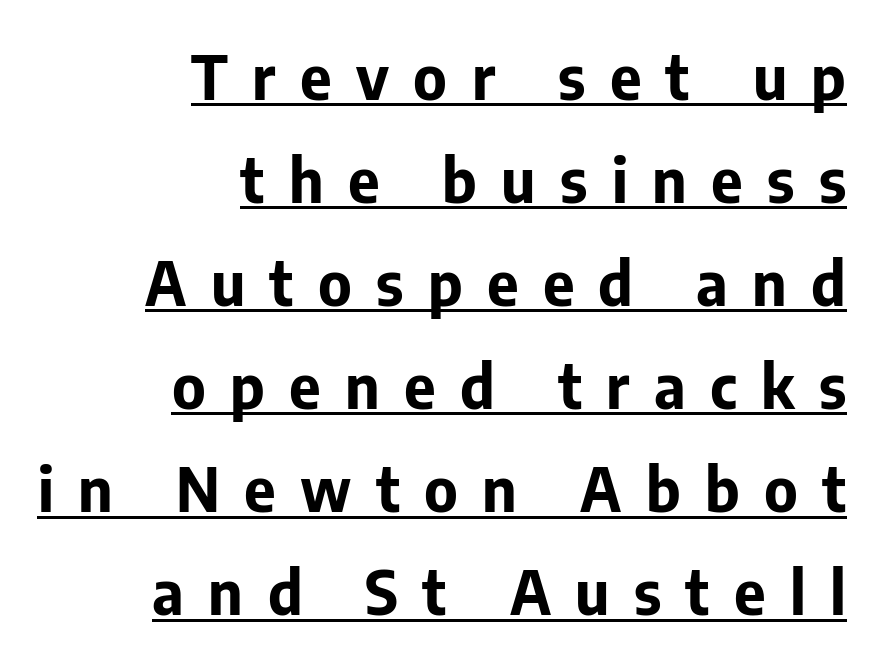
The passage shown is typed in a proportional face where columns would drift. What decoration does the sample have? An underline. The face used here is rendered with a markedly widened letterfit. The passage shown stacks its lines at a standard gap. A typesetter would mark this as roman, not italic. What weight is shown? A full bold with thick strokes.
